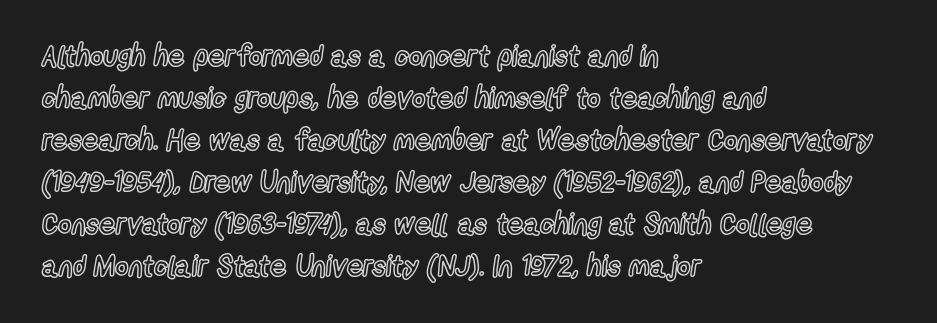
Q: Is the text italic (slanted)? A: Yes.
Q: Is the text underlined? A: No.
Q: How is the paragraph aligned? A: Left-aligned.
Q: Is the spacing between letters normal or unusually wide? A: Normal.
Q: Is the spacing between lines tight, normal or loose? A: Normal.
Q: Width (condensed, normal, or wide)? A: Condensed.
Q: x-height? A: Medium.
Q: Monospaced? A: No.
